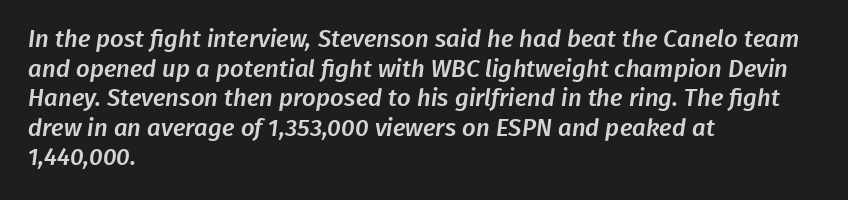
Check under the words: just untouched page. No extra tracking has been applied to these lines. Is the block centered? No — it sits flush against the left margin.
